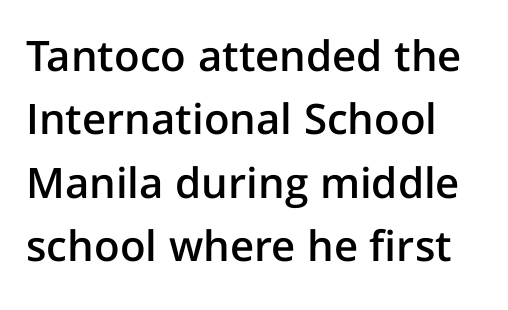
Emphasis by weight is partial: semibold. Italic? Not at all — the glyphs are vertical. Glyph-to-glyph distance matches everyday printed text. Beneath every word, the page is bare. These lines are rendered in a variable-pitch font. Note: no serifs on the glyphs.
